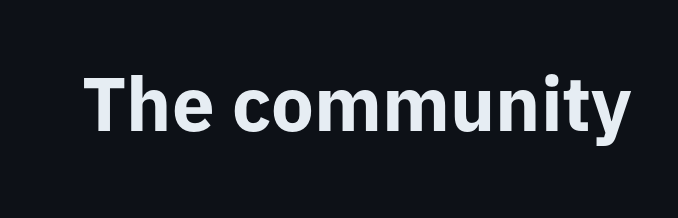
Q: Is the text bold? A: Yes.
Q: Is the text italic (slanted)? A: No, it is upright.
Q: Is the typeface a serif or a sans-serif typeface? A: Sans-serif.
Q: Is the text underlined? A: No.
Q: Is the spacing between letters normal or unusually wide? A: Normal.
Q: Width (condensed, normal, or wide)? A: Normal.
Q: Stroke contrast? A: Low.
Q: x-height? A: Medium.
Q: Monospaced? A: No.
